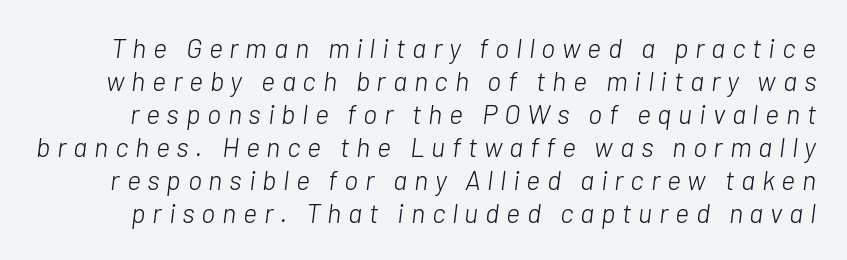
The image shows 27 px text type, italic (leaning right); set line spacing 1.22x, unusually wide letter spacing (+0.25 em), not underlined.
